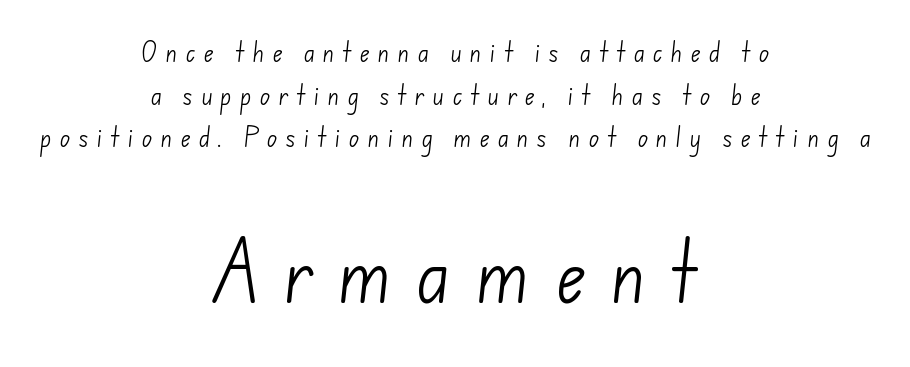
{"serif": "no", "bold": "no", "weight": "light", "width": "normal", "stroke_contrast": "low", "x_height": "small", "monospaced": "no", "underline": "no", "align": "center", "line_spacing": "loose", "line_spacing_ratio": 1.94, "letter_spacing": "wide", "letter_spacing_em": 0.35, "larger_block": "second", "size_ratio": 3.05, "glyph_px": 67}
